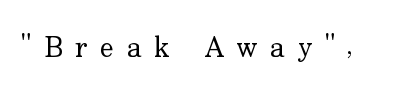
{"serif": "yes", "italic": "no", "bold": "no", "weight": "regular", "width": "normal", "stroke_contrast": "low", "x_height": "small", "monospaced": "no", "underline": "no", "letter_spacing": "wide", "letter_spacing_em": 0.44, "glyph_px": 29}
